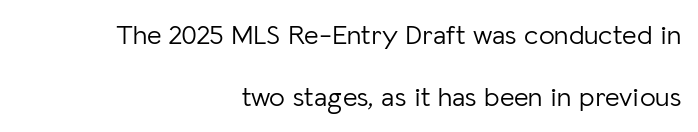
These lines are rendered in a variable-pitch font. Loosely led — the rows are spread out. The string is rendered with underlining switched off. Characters remain perfectly vertical along every line. The letters sit at their default tracking, neither squeezed nor spread.
